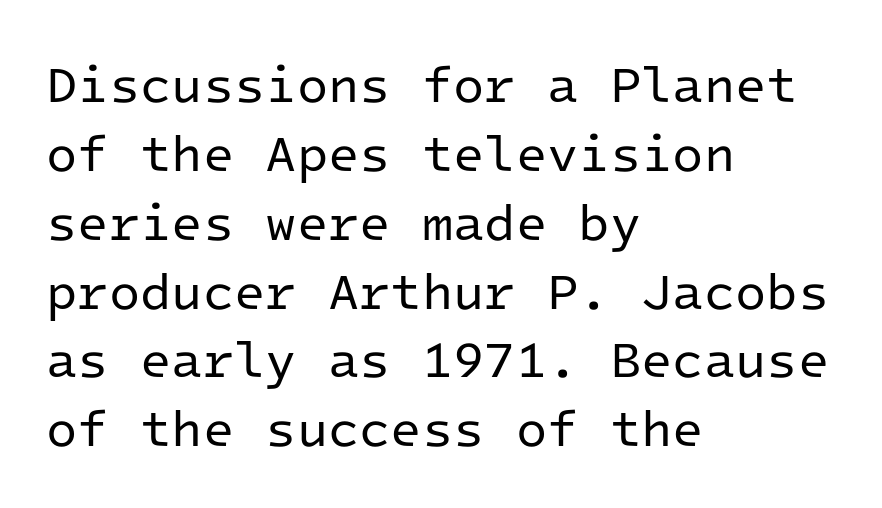
{"serif": "no", "italic": "no", "bold": "no", "weight": "regular", "width": "normal", "stroke_contrast": "low", "x_height": "medium", "monospaced": "yes", "underline": "no", "align": "left", "line_spacing": "normal", "line_spacing_ratio": 1.35, "letter_spacing": "normal", "letter_spacing_em": 0.0, "glyph_px": 51}
